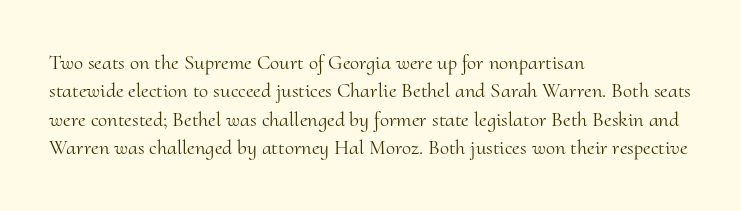
Evenly set lines give the paragraph a standard silhouette. Students, note that the glyphs here touch the page at normal intervals. In terms of posture, this sample is upright. Typeset ragged right — the left edge is the straight one.
